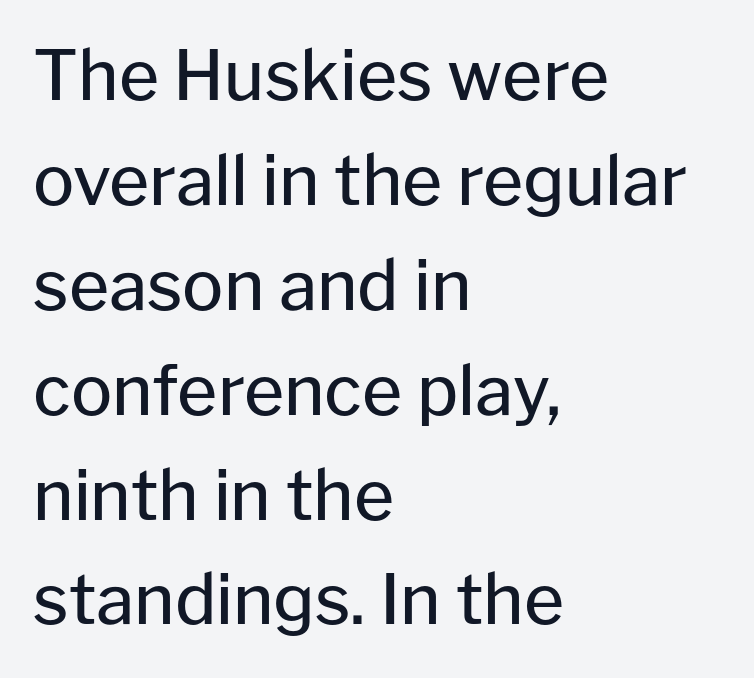
Typeset ragged right — the left edge is the straight one. A typesetter would call this proportional, since set widths differ per character. Do the letters lean? They stand straight. The words here are not underlined. These glyphs show unthickened strokes, regular width or finer.
